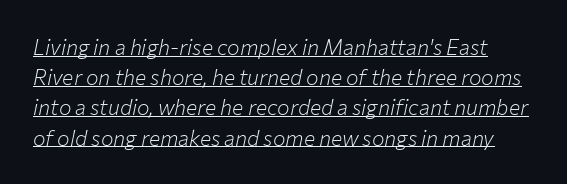
Does the leading feel generous? No, just average. Caption: lettering with a line underneath. These lines keep a tight, regular rhythm from letter to letter. The cut favours lightness, reaching ordinary text weight at its darkest. Compared with ordinary roman type, these characters are visibly tilted.
